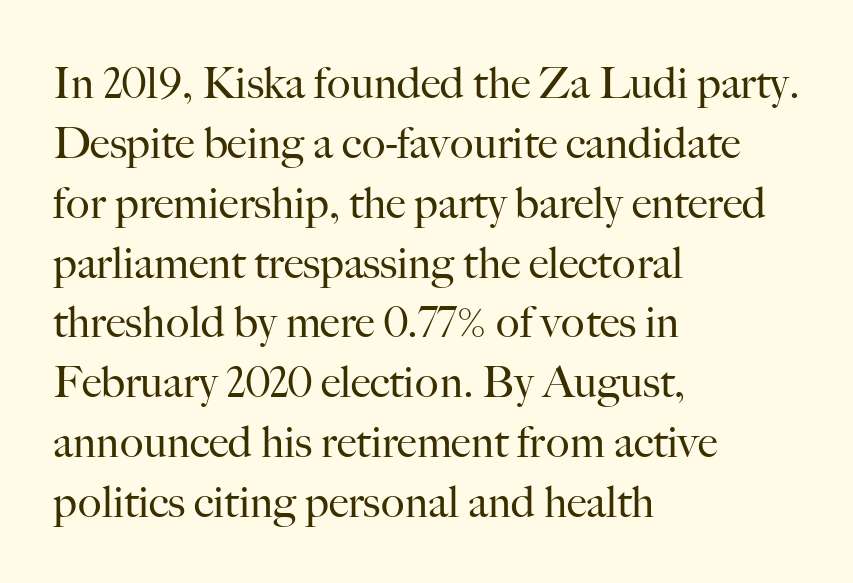
{"serif": "yes", "italic": "no", "bold": "no", "weight": "regular", "width": "normal", "stroke_contrast": "high", "x_height": "small", "monospaced": "no", "underline": "no", "align": "left", "line_spacing": "normal", "line_spacing_ratio": 1.36, "letter_spacing": "normal", "letter_spacing_em": 0.0, "glyph_px": 44}
